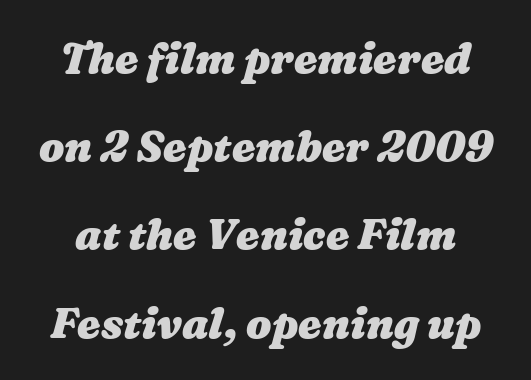
Q: Is the text bold? A: Yes.
Q: Is the text underlined? A: No.
Q: Is the spacing between letters normal or unusually wide? A: Normal.
Q: Is the spacing between lines tight, normal or loose? A: Loose.
Q: Width (condensed, normal, or wide)? A: Wide.
Q: Stroke contrast? A: Medium.
Q: x-height? A: Medium.
Q: Monospaced? A: No.
